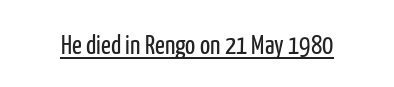
{"italic": "no", "bold": "no", "underline": "yes", "letter_spacing": "normal", "letter_spacing_em": 0.0, "glyph_px": 27}
